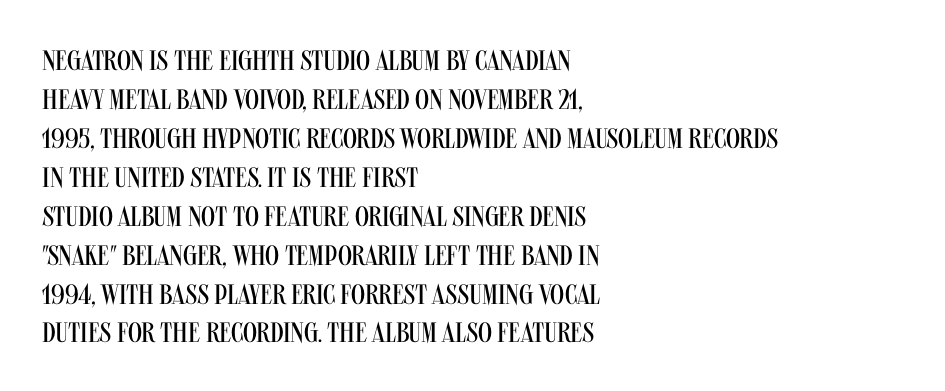
Q: Is the text bold? A: No.
Q: Is the text italic (slanted)? A: No, it is upright.
Q: Is the typeface a serif or a sans-serif typeface? A: Sans-serif.
Q: Is the text underlined? A: No.
Q: How is the paragraph aligned? A: Left-aligned.
Q: Is the spacing between letters normal or unusually wide? A: Normal.
Q: Is the spacing between lines tight, normal or loose? A: Normal.
Q: Width (condensed, normal, or wide)? A: Condensed.
Q: Stroke contrast? A: Medium.
Q: x-height? A: Large.
Q: Monospaced? A: No.
